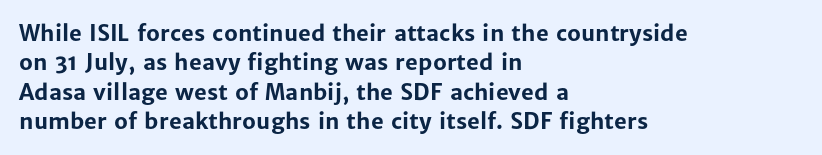
{"italic": "no", "bold": "yes", "underline": "no", "align": "left", "line_spacing": "normal", "line_spacing_ratio": 1.33, "letter_spacing": "normal", "letter_spacing_em": 0.0, "glyph_px": 22}
